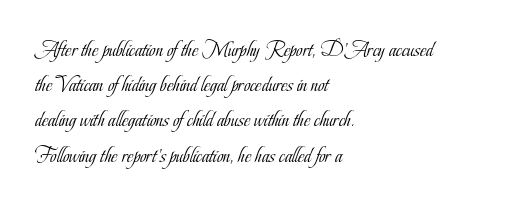
The image shows 22 px text type; set left-aligned, normal line spacing (1.6x), normal letter spacing, not underlined.
